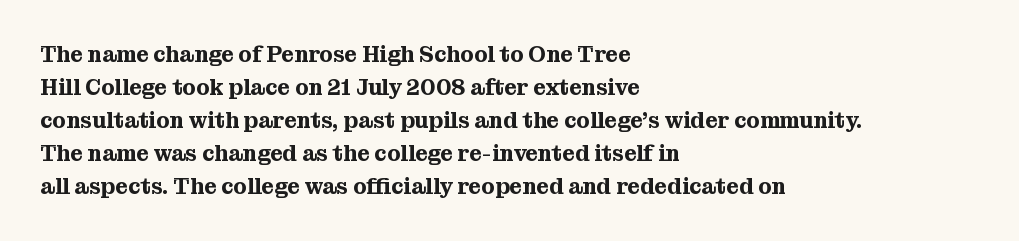
{"italic": "no", "underline": "no", "align": "left", "line_spacing": "normal", "line_spacing_ratio": 1.5, "letter_spacing": "normal", "letter_spacing_em": 0.0, "glyph_px": 22}
